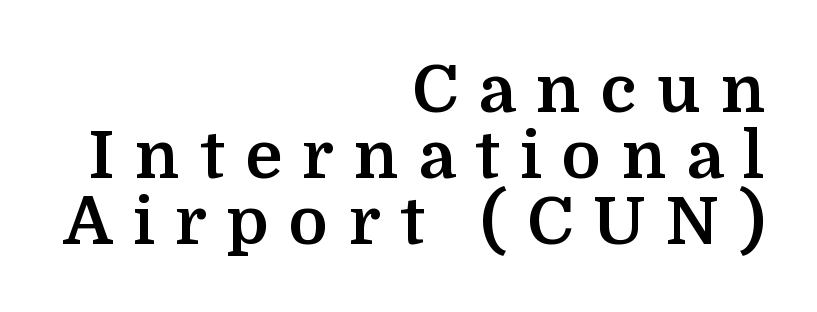
Q: Is the text bold? A: Yes.
Q: Is the text italic (slanted)? A: No, it is upright.
Q: Is the typeface a serif or a sans-serif typeface? A: Serif.
Q: Is the text underlined? A: No.
Q: How is the paragraph aligned? A: Right-aligned.
Q: Is the spacing between letters normal or unusually wide? A: Unusually wide.
Q: Is the spacing between lines tight, normal or loose? A: Tight.
Q: Width (condensed, normal, or wide)? A: Normal.
Q: Stroke contrast? A: Medium.
Q: x-height? A: Medium.
Q: Monospaced? A: No.
